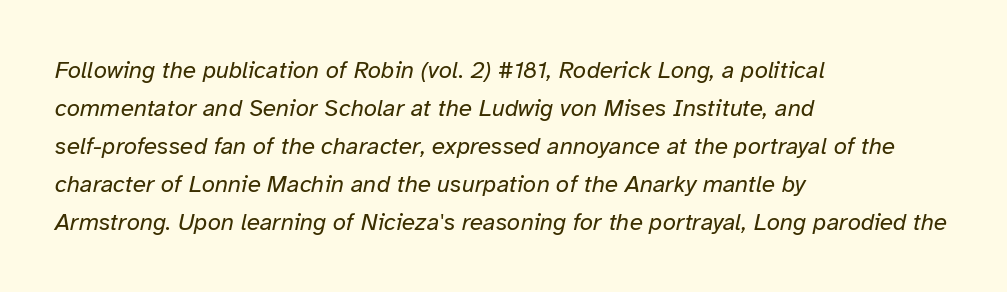
The image shows 24 px text type, italic (leaning right); set left-aligned, normal line spacing (1.58x), normal letter spacing, not underlined.
